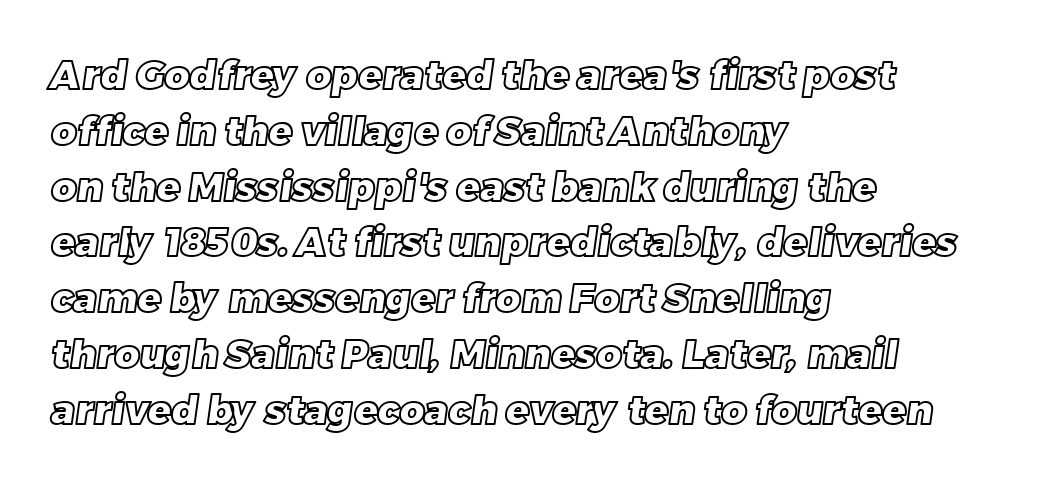
{"width": "normal", "x_height": "large", "monospaced": "no", "underline": "no", "align": "left", "line_spacing": "normal", "line_spacing_ratio": 1.43, "letter_spacing": "normal", "letter_spacing_em": 0.0, "glyph_px": 39}
